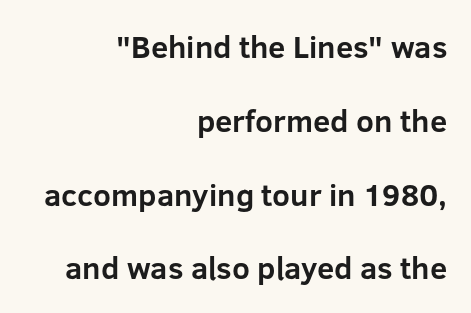
The image shows 31 px bold sans-serif type, upright; set right-aligned, loose line spacing (2.38x), normal letter spacing, not underlined; low stroke contrast and a medium x-height.
